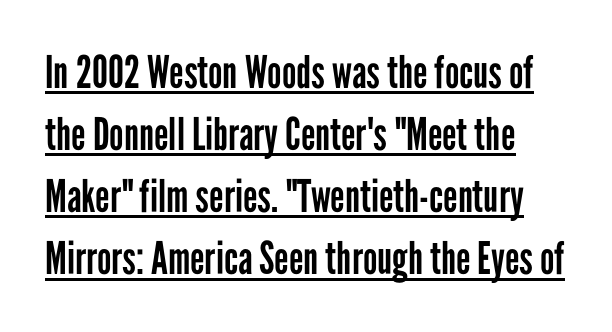
{"serif": "no", "italic": "no", "bold": "no", "weight": "regular", "width": "condensed", "stroke_contrast": "low", "x_height": "medium", "monospaced": "no", "underline": "yes", "line_spacing": "normal", "line_spacing_ratio": 1.38, "letter_spacing": "normal", "letter_spacing_em": 0.0, "glyph_px": 45}
